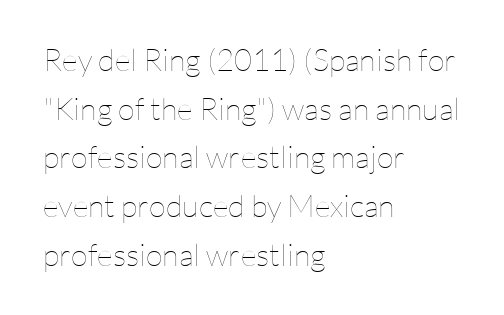
Q: Is the text bold? A: No.
Q: Is the text italic (slanted)? A: No, it is upright.
Q: Is the text underlined? A: No.
Q: How is the paragraph aligned? A: Left-aligned.
Q: Is the spacing between letters normal or unusually wide? A: Normal.
Q: Is the spacing between lines tight, normal or loose? A: Normal.
Q: Width (condensed, normal, or wide)? A: Normal.
Q: Stroke contrast? A: Low.
Q: x-height? A: Medium.
Q: Monospaced? A: No.
